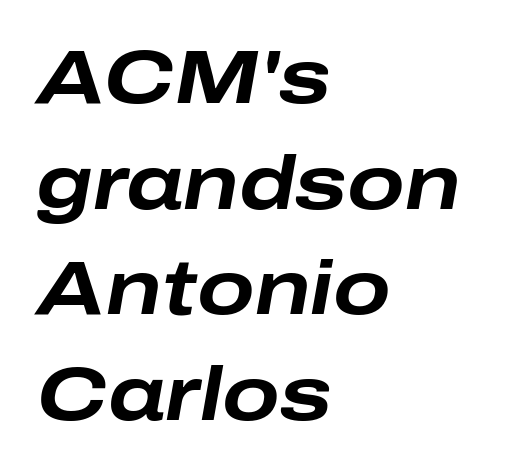
Q: Is the text bold? A: Yes.
Q: Is the text italic (slanted)? A: Yes, it leans right by about 10 degrees.
Q: Is the text underlined? A: No.
Q: How is the paragraph aligned? A: Left-aligned.
Q: Is the spacing between letters normal or unusually wide? A: Normal.
Q: Is the spacing between lines tight, normal or loose? A: Normal.
Q: Width (condensed, normal, or wide)? A: Wide.
Q: Stroke contrast? A: Low.
Q: x-height? A: Medium.
Q: Monospaced? A: No.
